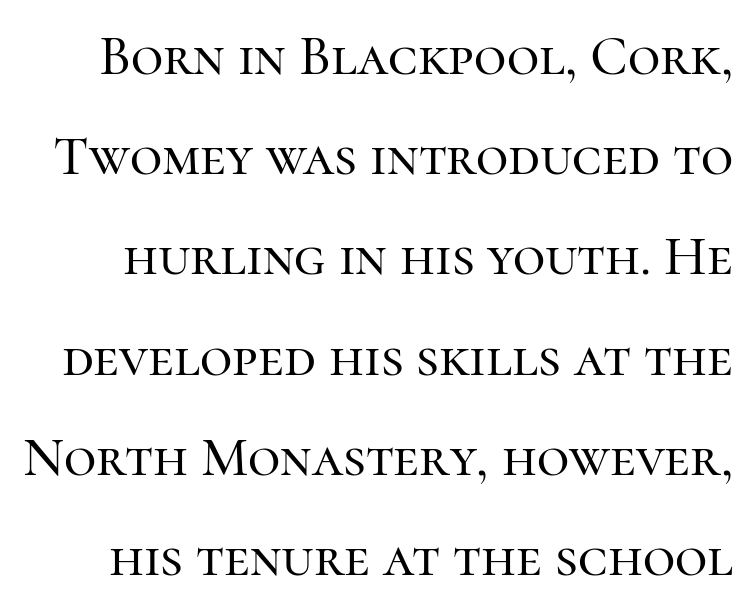
Note the varied advance widths — an 'i' is clearly narrower than an 'm'. Nobody drew a line under any word here. The letters sit at their default tracking, neither squeezed nor spread. Posture: straight, roman, zero tilt. This sample uses a serif face.
